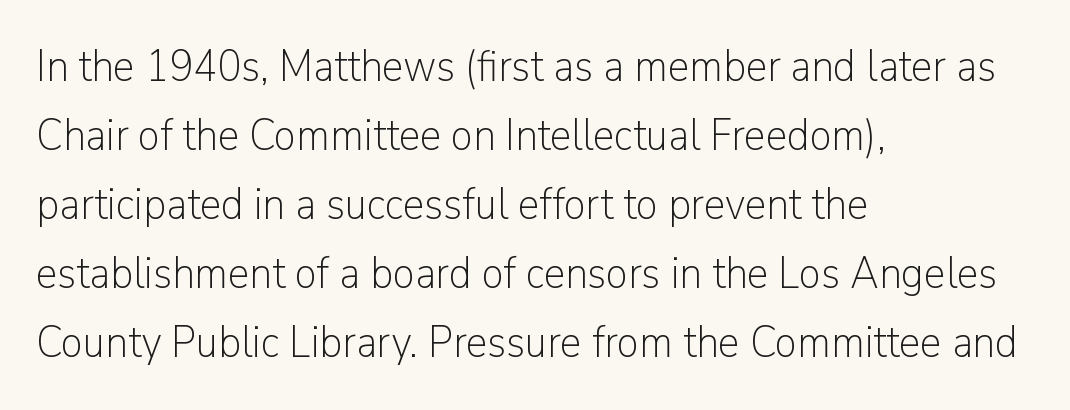
The horizontal fit of the characters is conventional and even. Nope, no serifs anywhere on these letters. On a weight scale, this lands at 450 or below. The glyphs are unaccompanied by any horizontal stroke below them.
